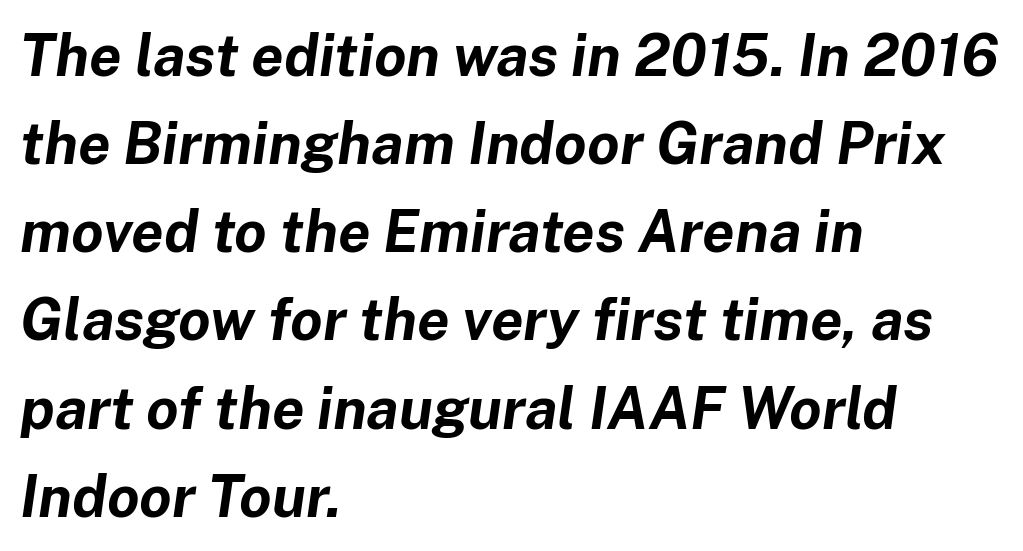
The image shows 58 px bold type, italic (leaning right); set left-aligned, normal line spacing (1.52x), normal letter spacing, not underlined; low stroke contrast and a medium x-height.
